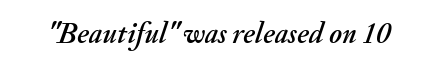
{"italic": "yes", "lean": "right", "slant_degrees": 20, "width": "normal", "stroke_contrast": "medium", "x_height": "small", "monospaced": "no", "underline": "no", "letter_spacing": "normal", "letter_spacing_em": 0.0, "glyph_px": 29}
